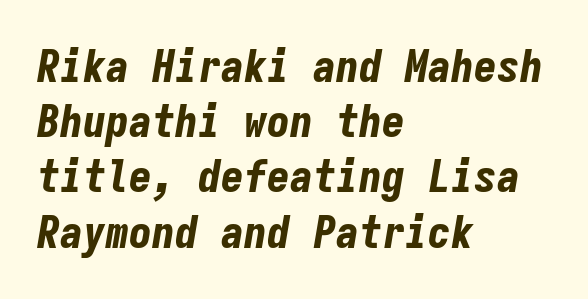
Descenders are the only things crossing below the line. Compared with a centered layout, this one pins lines to the left instead. Fixed-width glyphs throughout — classic coding-font behaviour. Italic? Definitely — the glyphs are oblique.
